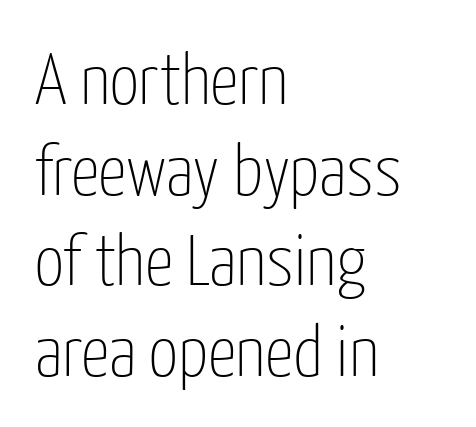
Each letter keeps its own natural width here, so spacing adapts to shape. The rows are spaced the way most documents space them. This sample uses a sans-serif face. Tracking here is standard; glyphs follow each other at the usual distance.
